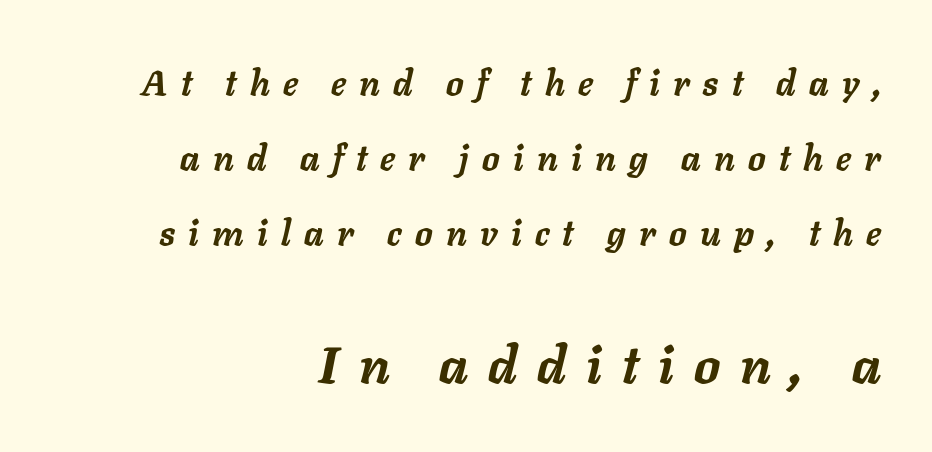
{"italic": "yes", "lean": "right", "slant_degrees": 11, "bold": "yes", "weight": "semibold", "width": "normal", "stroke_contrast": "low", "x_height": "medium", "monospaced": "no", "underline": "no", "align": "right", "line_spacing": "loose", "line_spacing_ratio": 2.15, "letter_spacing": "wide", "letter_spacing_em": 0.38, "larger_block": "second", "size_ratio": 1.49, "glyph_px": 52}
